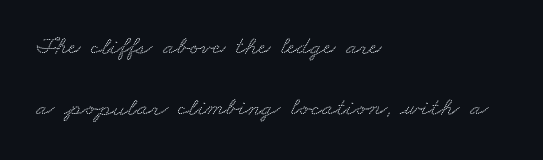
The passage shown is not underscored anywhere. Casual observation: everything's shoved over to the left. This sample trades compactness for vertical openness between lines. Tracking here is standard; glyphs follow each other at the usual distance.
